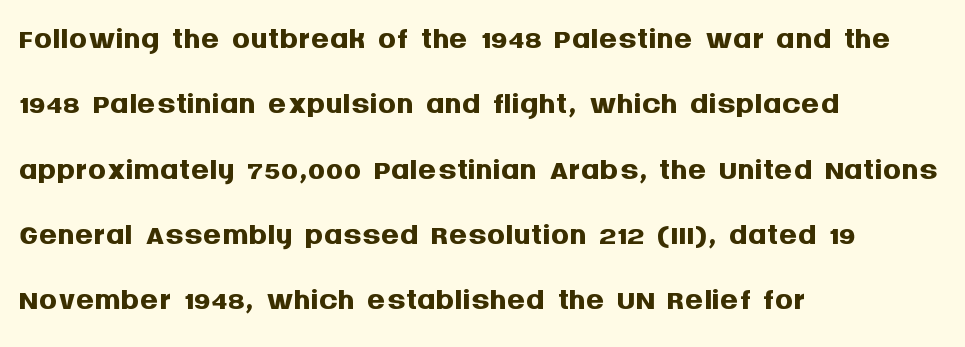
{"serif": "no", "italic": "no", "bold": "yes", "weight": "semibold", "width": "normal", "stroke_contrast": "medium", "x_height": "large", "monospaced": "no", "underline": "no", "align": "left", "line_spacing": "normal", "line_spacing_ratio": 1.42, "letter_spacing": "normal", "letter_spacing_em": 0.0, "glyph_px": 46}
